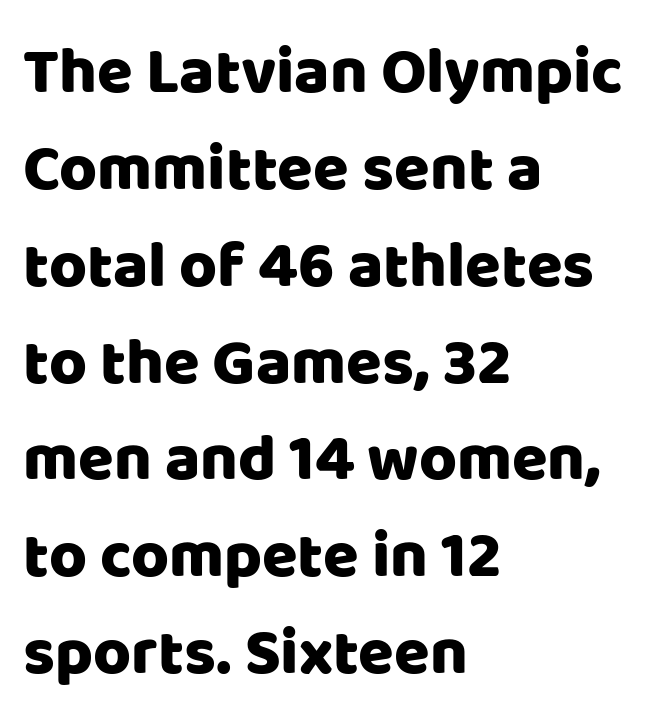
{"serif": "no", "italic": "no", "width": "normal", "stroke_contrast": "low", "x_height": "large", "monospaced": "no", "underline": "no", "align": "left", "line_spacing": "normal", "line_spacing_ratio": 1.49, "letter_spacing": "normal", "letter_spacing_em": 0.0, "glyph_px": 65}
